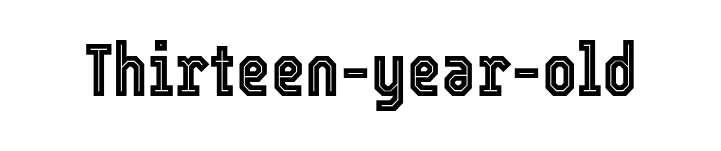
These lines keep a tight, regular rhythm from letter to letter. The letters stand upright; this is a roman face. Descenders are the only things crossing below the line. Think of a printed novel: that variable character pitch is what you see here.
